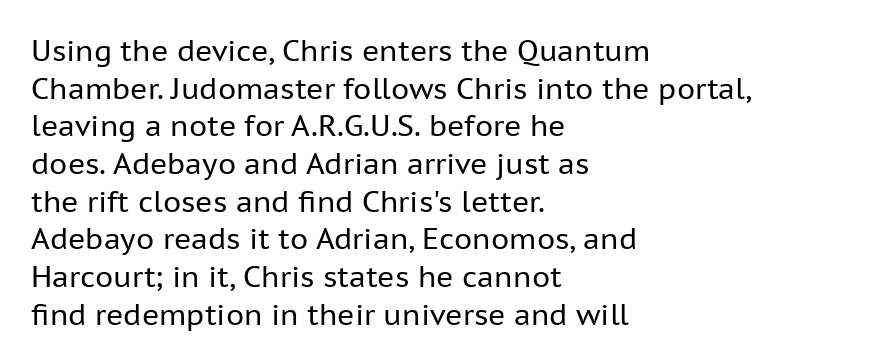
The image shows 29 px regular-weight sans-serif type, upright; set left-aligned, normal line spacing (1.3x), normal letter spacing, not underlined; low stroke contrast and a medium x-height.
